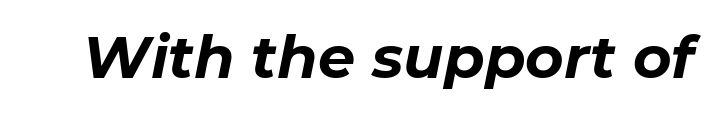
Q: Is the text bold? A: Yes.
Q: Is the text italic (slanted)? A: Yes, it leans right by about 11 degrees.
Q: Is the text underlined? A: No.
Q: Is the spacing between letters normal or unusually wide? A: Normal.
Q: Width (condensed, normal, or wide)? A: Normal.
Q: Stroke contrast? A: Low.
Q: x-height? A: Medium.
Q: Monospaced? A: No.
